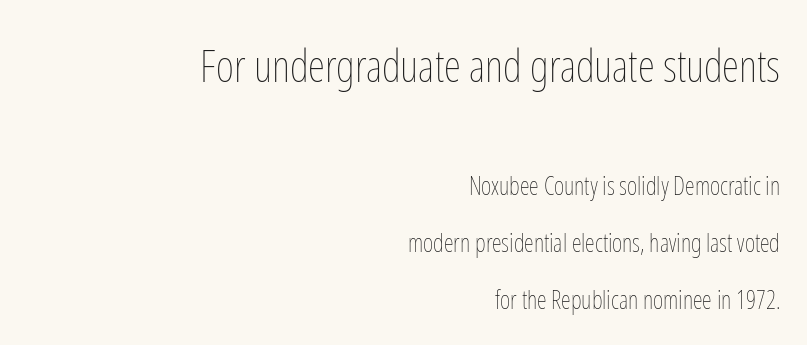
{"italic": "no", "bold": "no", "weight": "thin", "width": "condensed", "stroke_contrast": "low", "x_height": "medium", "monospaced": "no", "underline": "no", "align": "right", "line_spacing": "loose", "line_spacing_ratio": 2.28, "letter_spacing": "normal", "letter_spacing_em": 0.0, "larger_block": "first", "size_ratio": 1.76, "glyph_px": 44}
